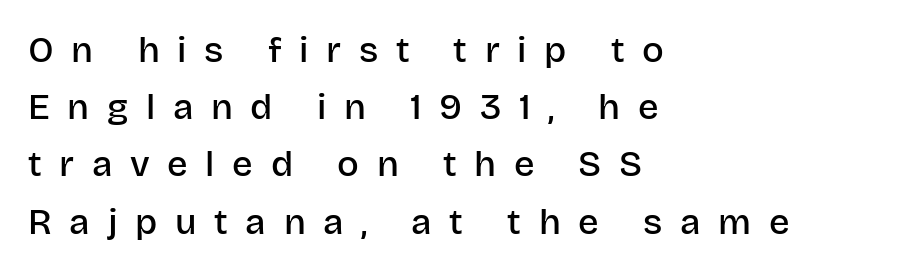
The image shows 36 px semibold sans-serif type, upright; set left-aligned, normal line spacing (1.59x), unusually wide letter spacing (+0.49 em), not underlined; low stroke contrast and a large x-height.
